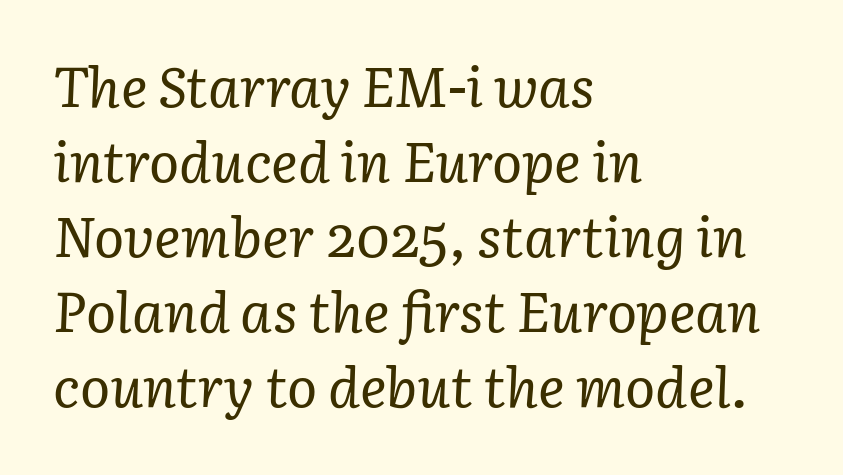
In terms of posture, this sample is oblique. These lines keep a tight, regular rhythm from letter to letter. Glance below the letters and you will spot only blank space. Counters stay open thanks to moderate or lighter strokes.
